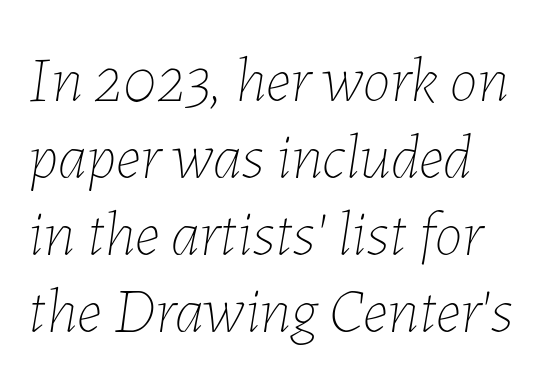
The image shows 63 px thin type, italic (leaning right); set line spacing 1.22x, normal letter spacing, not underlined; low stroke contrast and a medium x-height.
